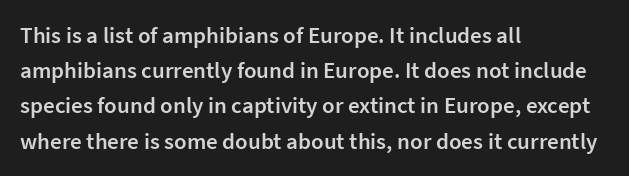
Q: Is the text bold? A: Semi-bold.
Q: Is the text italic (slanted)? A: No, it is upright.
Q: Is the text underlined? A: No.
Q: How is the paragraph aligned? A: Left-aligned.
Q: Is the spacing between letters normal or unusually wide? A: Normal.
Q: Is the spacing between lines tight, normal or loose? A: Normal.
